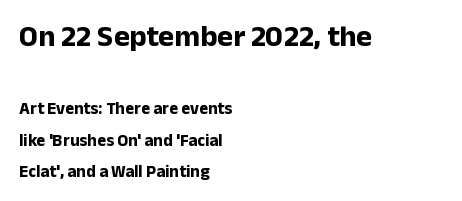
I'd describe the lettering as bold — thick and assertive. Examine the stroke ends and you'll find no serifs. The foot of each line stays bare and open. The more generous point size was reserved for the upper chunk.
